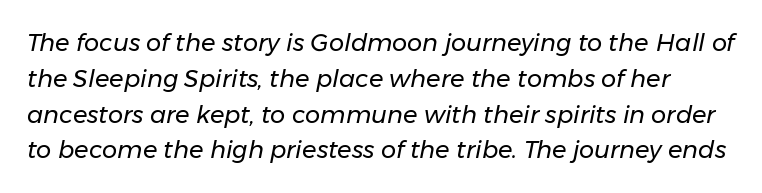
The axis of the letterforms is tilted away from vertical. Line spacing here is normal. Stroke thickness stays within the range of a standard reading face or lighter. Observe the ordinary spacing: letters are neighbours, not strangers. The string is rendered with underlining switched off.
